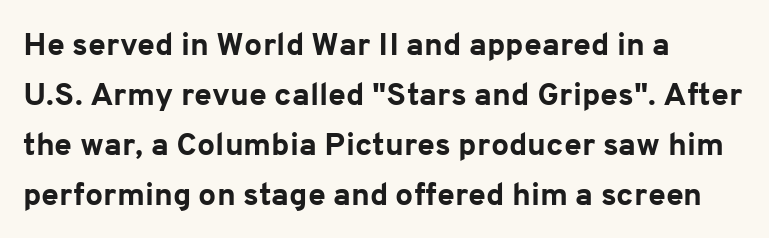
{"serif": "no", "italic": "no", "bold": "yes", "weight": "bold", "width": "normal", "stroke_contrast": "low", "x_height": "medium", "monospaced": "no", "underline": "no", "align": "left", "line_spacing": "normal", "line_spacing_ratio": 1.56, "letter_spacing": "normal", "letter_spacing_em": 0.0, "glyph_px": 32}
